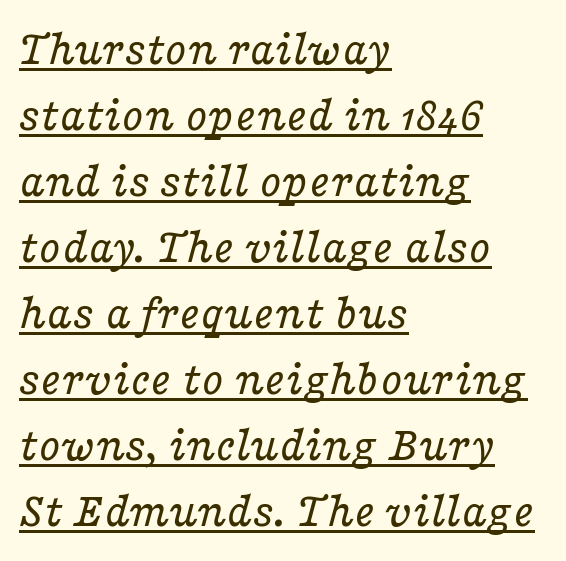
{"serif": "yes", "italic": "yes", "lean": "right", "slant_degrees": 16, "bold": "no", "weight": "regular", "width": "wide", "stroke_contrast": "low", "x_height": "medium", "monospaced": "no", "underline": "yes", "align": "left", "line_spacing": "normal", "line_spacing_ratio": 1.32, "letter_spacing": "normal", "letter_spacing_em": 0.0, "glyph_px": 50}
